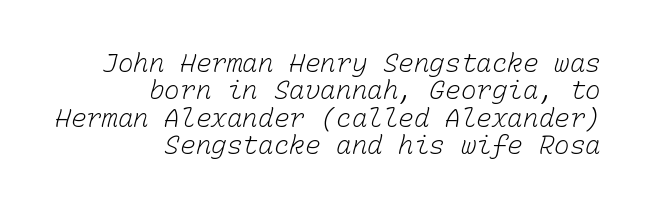
The image shows 26 px text type; set right-aligned, tight line spacing (1.05x), normal letter spacing, not underlined.
